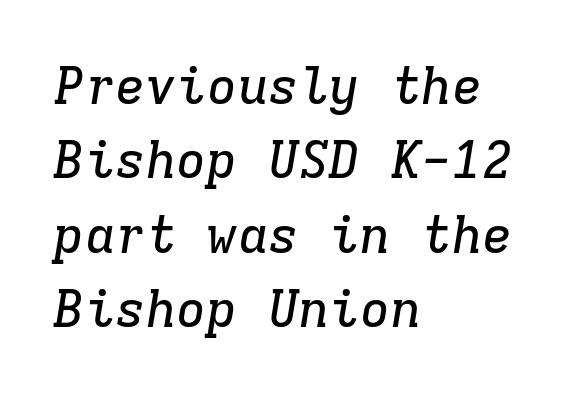
The image shows 51 px serif type, italic (leaning right), monospaced; set left-aligned, normal line spacing (1.46x), normal letter spacing, not underlined; low stroke contrast and a medium x-height.
